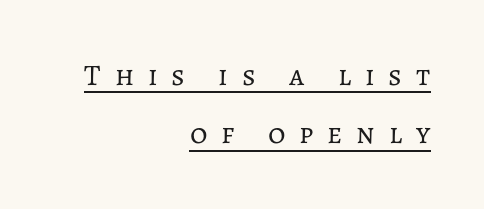
The image shows 30 px regular-weight type, upright; set right-aligned, loose line spacing (1.95x), unusually wide letter spacing (+0.46 em), underlined; low stroke contrast and a medium x-height.
